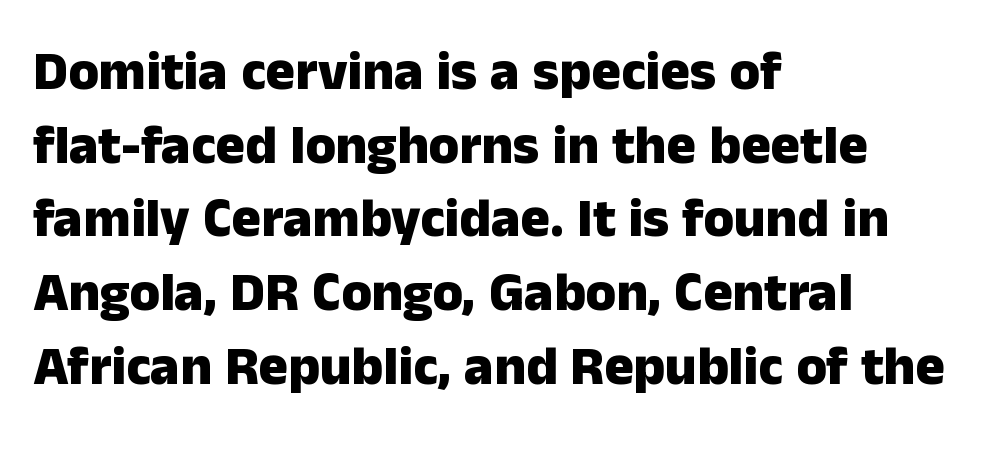
Q: Is the text bold? A: Yes.
Q: Is the text italic (slanted)? A: No, it is upright.
Q: Is the typeface a serif or a sans-serif typeface? A: Sans-serif.
Q: Is the text underlined? A: No.
Q: How is the paragraph aligned? A: Left-aligned.
Q: Is the spacing between letters normal or unusually wide? A: Normal.
Q: Is the spacing between lines tight, normal or loose? A: Normal.
Q: Width (condensed, normal, or wide)? A: Normal.
Q: Stroke contrast? A: Low.
Q: x-height? A: Medium.
Q: Monospaced? A: No.
